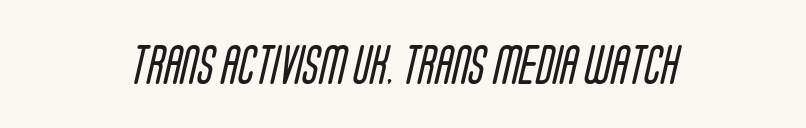
{"serif": "no", "bold": "no", "weight": "regular", "width": "condensed", "stroke_contrast": "low", "x_height": "large", "monospaced": "no", "underline": "no", "letter_spacing": "normal", "letter_spacing_em": 0.0, "glyph_px": 39}
